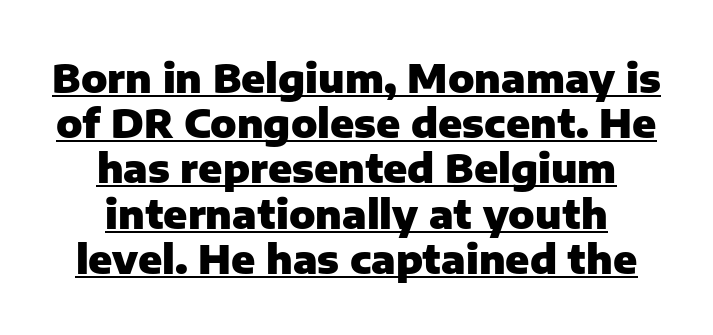
The image shows 39 px heavy sans-serif type, upright; set line spacing 1.16x, normal letter spacing, underlined; low stroke contrast and a medium x-height.
